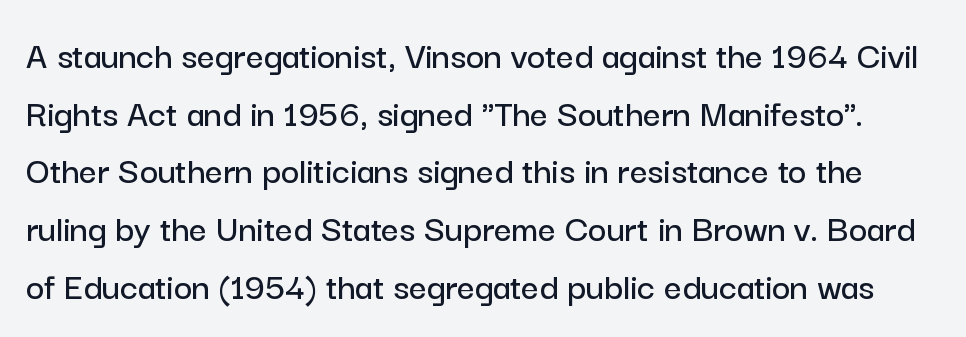
The image shows 39 px sans-serif type, upright; set normal line spacing (1.48x), normal letter spacing, not underlined; low stroke contrast and a medium x-height.
